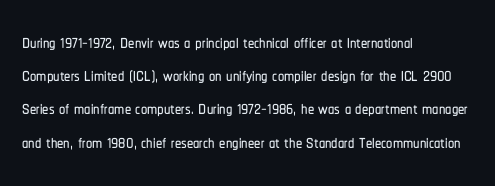
Students, observe: this is what conventionally led text looks like. Look at the tracking — it's just the regular setting, nothing added. The paragraph has a hard left edge and a soft right edge. Check under the words: just untouched page. The lettering holds an erect, upright posture throughout.
